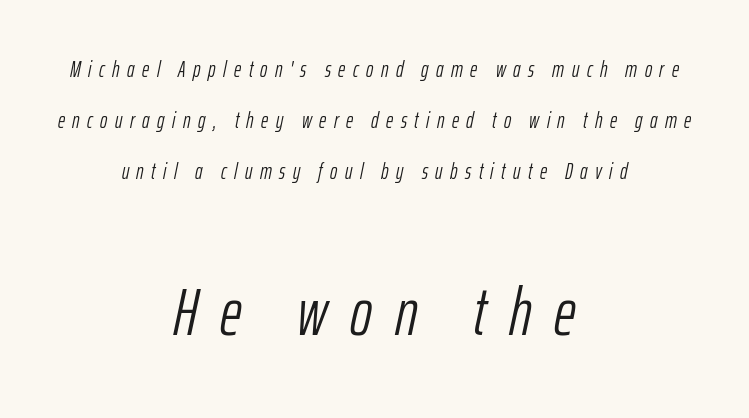
Here the designer chose a conventional face with non-uniform glyph widths. These lines stand farther apart than default settings would place them. The second block has been scaled up relative to the first. An italicized treatment has been applied to the whole sample. Descender tails drop into unmarked territory. Is the stroke heavy? The answer is a plain regular-or-lighter.
